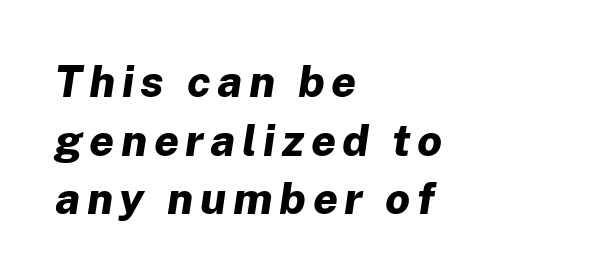
Q: Is the text bold? A: Yes.
Q: Is the text italic (slanted)? A: Yes, it leans right by about 8 degrees.
Q: Is the text underlined? A: No.
Q: How is the paragraph aligned? A: Left-aligned.
Q: Is the spacing between lines tight, normal or loose? A: Normal.
Q: Width (condensed, normal, or wide)? A: Normal.
Q: Stroke contrast? A: Low.
Q: x-height? A: Medium.
Q: Monospaced? A: No.
